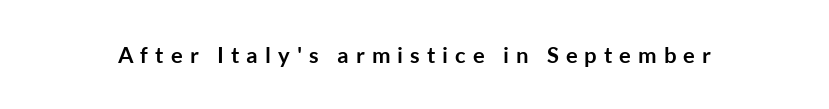
{"italic": "no", "bold": "yes", "underline": "no", "letter_spacing": "wide", "letter_spacing_em": 0.32, "glyph_px": 22}
